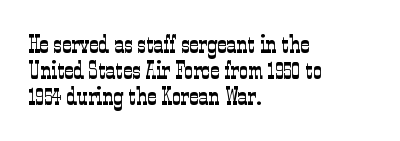
The image shows 25 px text type, upright; set left-aligned, tight line spacing (1.05x), normal letter spacing, not underlined.
